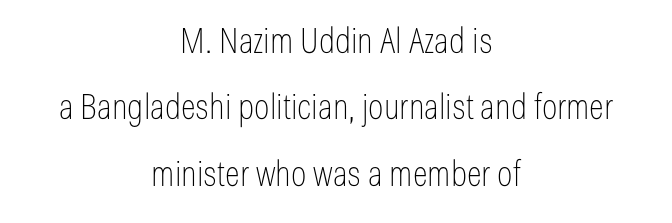
Q: Is the text bold? A: No.
Q: Is the text italic (slanted)? A: No, it is upright.
Q: Is the typeface a serif or a sans-serif typeface? A: Sans-serif.
Q: Is the text underlined? A: No.
Q: How is the paragraph aligned? A: Centered.
Q: Is the spacing between letters normal or unusually wide? A: Normal.
Q: Is the spacing between lines tight, normal or loose? A: Loose.
Q: Width (condensed, normal, or wide)? A: Condensed.
Q: Stroke contrast? A: Low.
Q: x-height? A: Medium.
Q: Monospaced? A: No.
